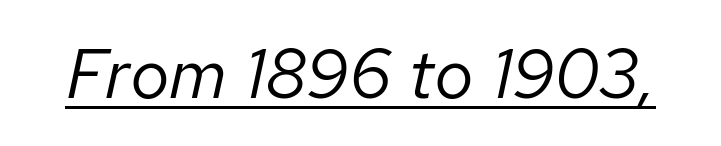
The image shows 70 px regular-weight type, italic (leaning right); set normal letter spacing, underlined; low stroke contrast and a medium x-height.
